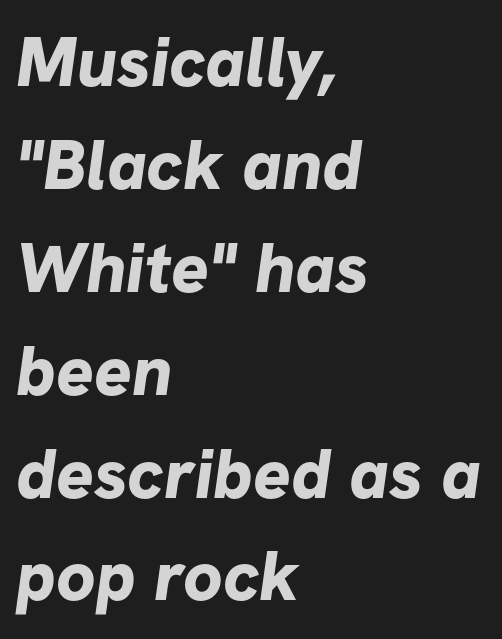
{"serif": "no", "bold": "yes", "weight": "bold", "width": "normal", "stroke_contrast": "low", "x_height": "medium", "monospaced": "no", "underline": "no", "align": "left", "line_spacing": "normal", "line_spacing_ratio": 1.47, "letter_spacing": "normal", "letter_spacing_em": 0.0, "glyph_px": 70}
